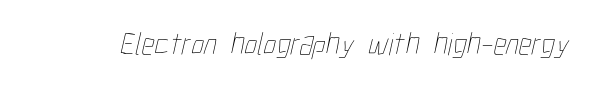
{"bold": "no", "weight": "thin", "width": "condensed", "stroke_contrast": "low", "x_height": "medium", "monospaced": "no", "underline": "no", "letter_spacing": "normal", "letter_spacing_em": 0.0, "glyph_px": 32}
